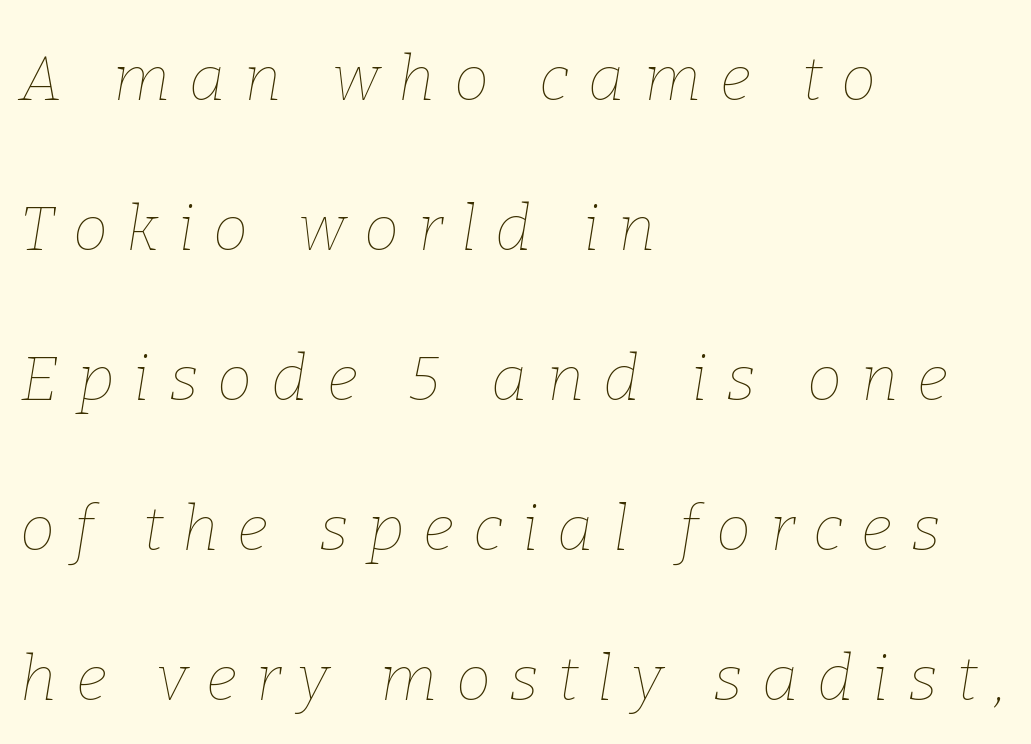
An italicized treatment has been applied to the whole sample. Every row of glyphs begins at an identical x-position on the left. The font sits on the lighter half of the weight spectrum, regular included. Character widths vary here, with narrow letters taking less room than wide ones. The zone under the glyphs is completely vacant.
